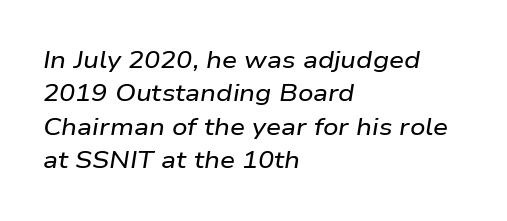
The paragraph has a hard left edge and a soft right edge. The passage shown has conventional tracking throughout. The passage shown leans; its letterforms are oblique. The space directly below the letters is spotless.
